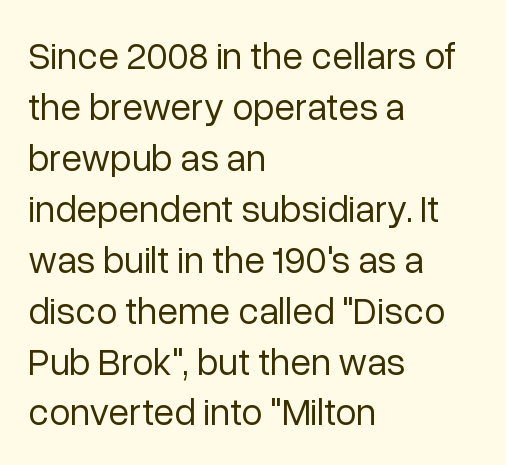
Q: Is the text bold? A: No.
Q: Is the text italic (slanted)? A: No, it is upright.
Q: Is the typeface a serif or a sans-serif typeface? A: Sans-serif.
Q: Is the text underlined? A: No.
Q: How is the paragraph aligned? A: Left-aligned.
Q: Is the spacing between letters normal or unusually wide? A: Normal.
Q: Is the spacing between lines tight, normal or loose? A: Normal.
Q: Width (condensed, normal, or wide)? A: Normal.
Q: Stroke contrast? A: Low.
Q: x-height? A: Medium.
Q: Monospaced? A: No.
